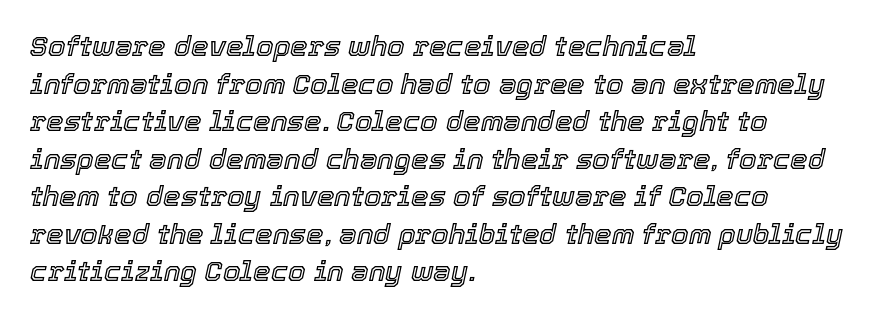
The image shows 28 px text type, italic (leaning right); set left-aligned, normal line spacing (1.34x), normal letter spacing, not underlined; a medium x-height.
